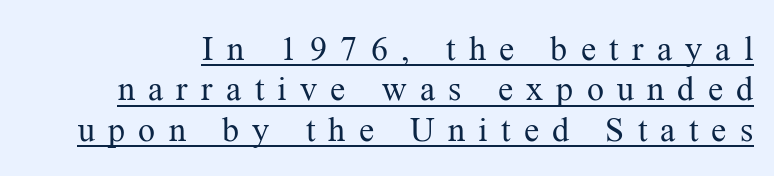
{"serif": "yes", "italic": "no", "bold": "no", "weight": "regular", "width": "normal", "stroke_contrast": "medium", "x_height": "medium", "monospaced": "no", "underline": "yes", "line_spacing_ratio": 1.19, "letter_spacing": "wide", "letter_spacing_em": 0.39, "glyph_px": 34}
